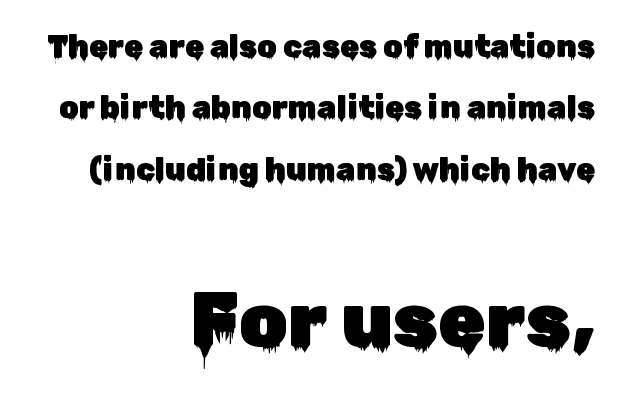
Q: Is the text italic (slanted)? A: No, it is upright.
Q: Is the typeface a serif or a sans-serif typeface? A: Sans-serif.
Q: Is the text underlined? A: No.
Q: How is the paragraph aligned? A: Right-aligned.
Q: Is the spacing between letters normal or unusually wide? A: Normal.
Q: Is the spacing between lines tight, normal or loose? A: Loose.
Q: Which block of text is set in a larger size, the first (top) or the second (bottom)? A: The second (bottom) one.
Q: Width (condensed, normal, or wide)? A: Normal.
Q: Stroke contrast? A: Low.
Q: x-height? A: Medium.
Q: Monospaced? A: No.
